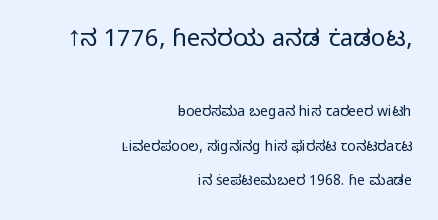
{"italic": "no", "bold": "no", "underline": "no", "align": "right", "line_spacing": "loose", "line_spacing_ratio": 2.46, "letter_spacing": "normal", "letter_spacing_em": 0.0, "larger_block": "first", "size_ratio": 1.71, "glyph_px": 24}
